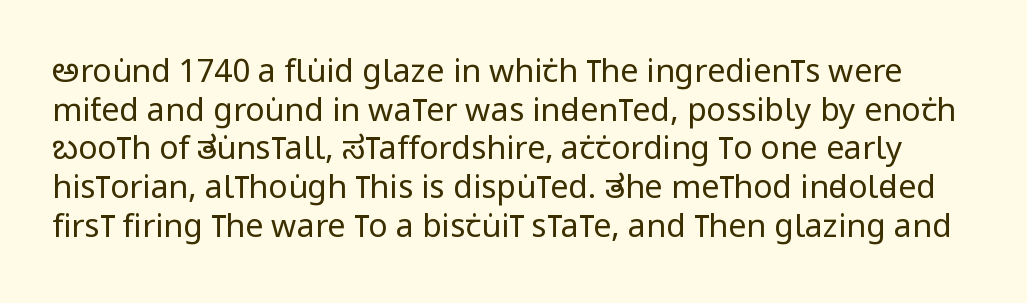
{"serif": "no", "italic": "no", "bold": "no", "weight": "regular", "width": "condensed", "stroke_contrast": "low", "x_height": "large", "monospaced": "no", "underline": "no", "line_spacing_ratio": 1.21, "letter_spacing": "normal", "letter_spacing_em": 0.0, "glyph_px": 32}
